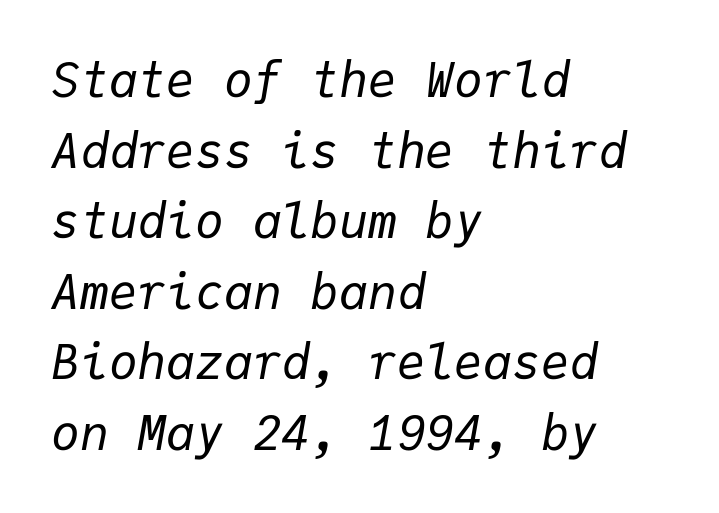
The image shows 48 px regular-weight type, italic (leaning right), monospaced; set left-aligned, normal line spacing (1.47x), normal letter spacing, not underlined; low stroke contrast and a medium x-height.
